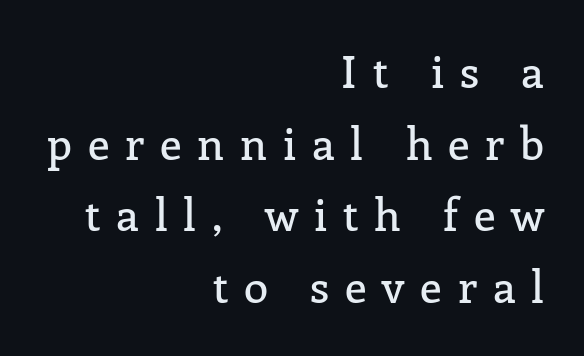
{"serif": "yes", "italic": "no", "width": "normal", "stroke_contrast": "low", "x_height": "medium", "monospaced": "no", "underline": "no", "align": "right", "line_spacing": "normal", "line_spacing_ratio": 1.63, "letter_spacing": "wide", "letter_spacing_em": 0.36, "glyph_px": 44}
